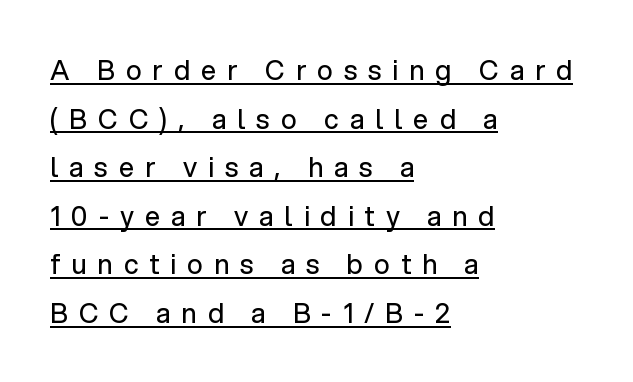
The image shows 27 px text type, upright; set left-aligned, line spacing 1.8x, unusually wide letter spacing (+0.41 em), underlined.
